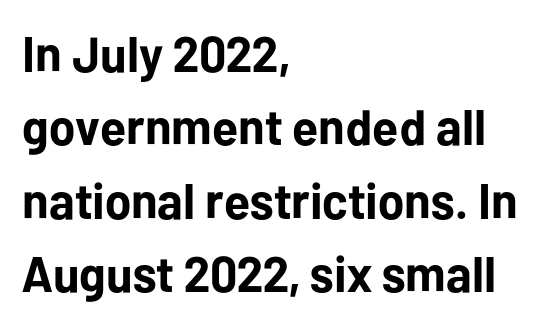
{"serif": "no", "italic": "no", "bold": "yes", "weight": "bold", "width": "normal", "stroke_contrast": "low", "x_height": "medium", "monospaced": "no", "underline": "no", "align": "left", "line_spacing": "normal", "line_spacing_ratio": 1.47, "letter_spacing": "normal", "letter_spacing_em": 0.0, "glyph_px": 50}
